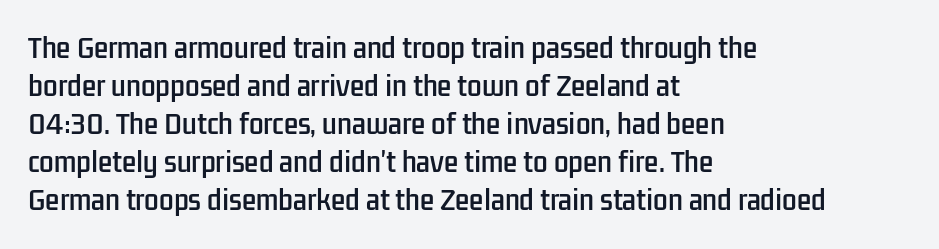
The image shows 26 px text type, upright; set left-aligned, normal line spacing (1.46x), normal letter spacing, not underlined.
